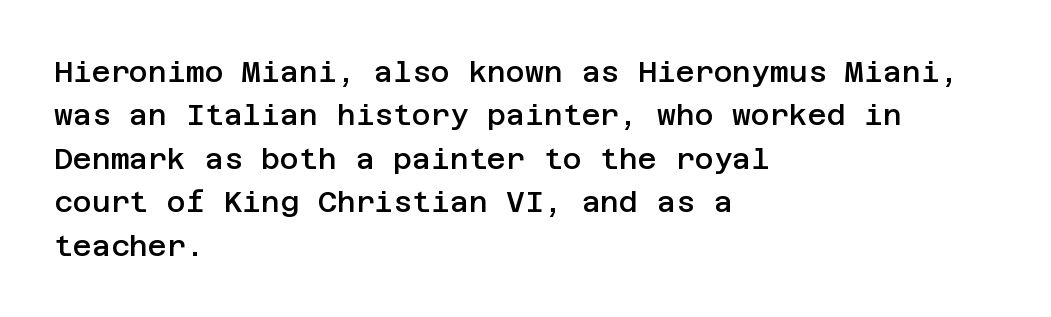
The image shows 29 px semibold sans-serif type, upright; set left-aligned, normal line spacing (1.5x), normal letter spacing, not underlined; low stroke contrast and a large x-height.
